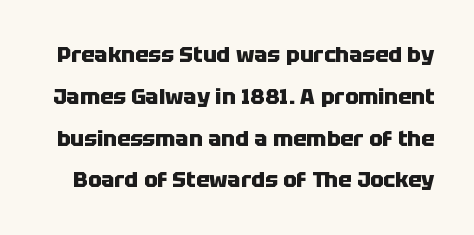
Strokes here are thick enough to call this a true bold. Notice the wide empty band between every row — that's loose leading. Characters remain perfectly vertical along every line. The type is set solid horizontally, with unmodified tracking. The words here are not underlined.
